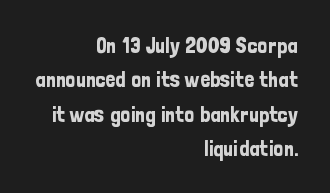
This sample keeps an unexceptional amount of space between lines. Teacher's note: observe the even right margin — that is flush-right alignment. Characters follow at the spacing the type designer built in. Quick note: not italic, upright. A bare baseline throughout the passage.
